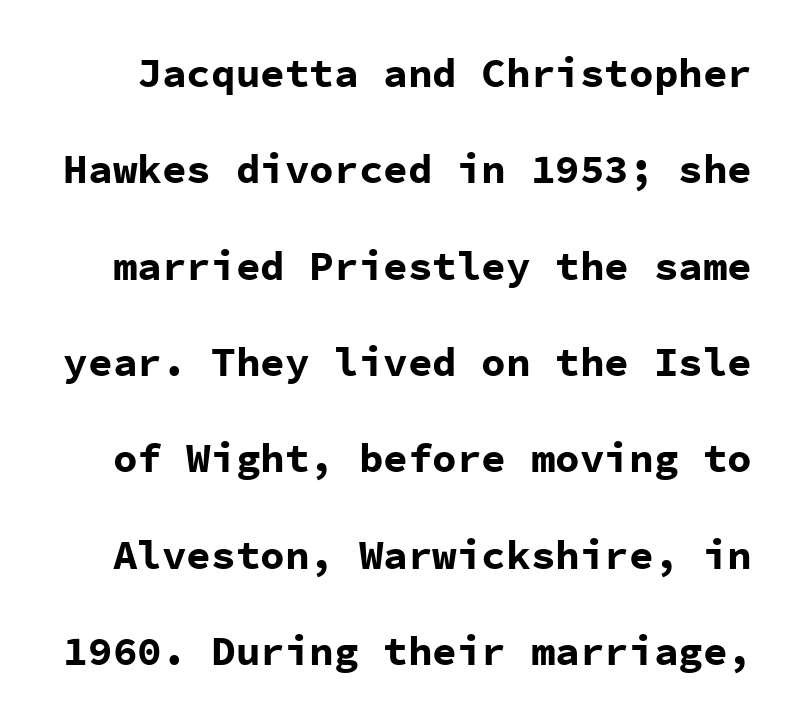
The face used here is monospaced, like something from a code editor. Nothing sits at the stroke ends, so this counts as sans-serif. Compared with an ordinary text face, these strokes are far heavier — a full bold. Interline gaps are noticeably wide in this sample. Quick note: not italic, upright.
